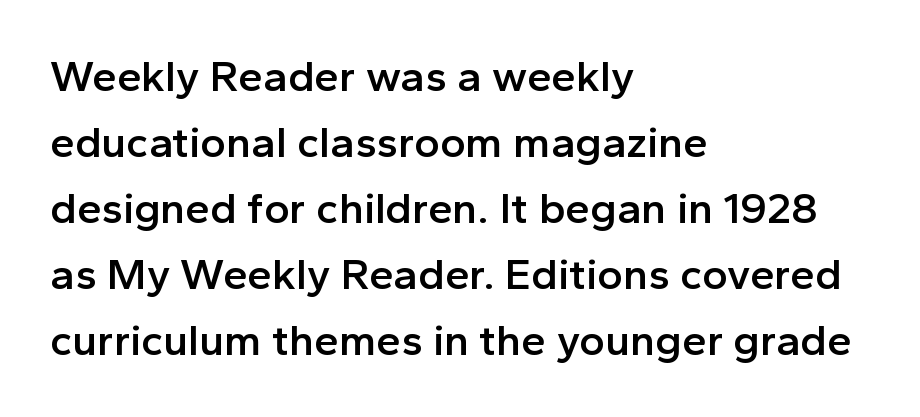
{"serif": "no", "italic": "no", "bold": "semi", "weight": "semibold", "width": "normal", "x_height": "medium", "monospaced": "no", "underline": "no", "align": "left", "line_spacing": "normal", "line_spacing_ratio": 1.5, "letter_spacing": "normal", "letter_spacing_em": 0.0, "glyph_px": 44}
